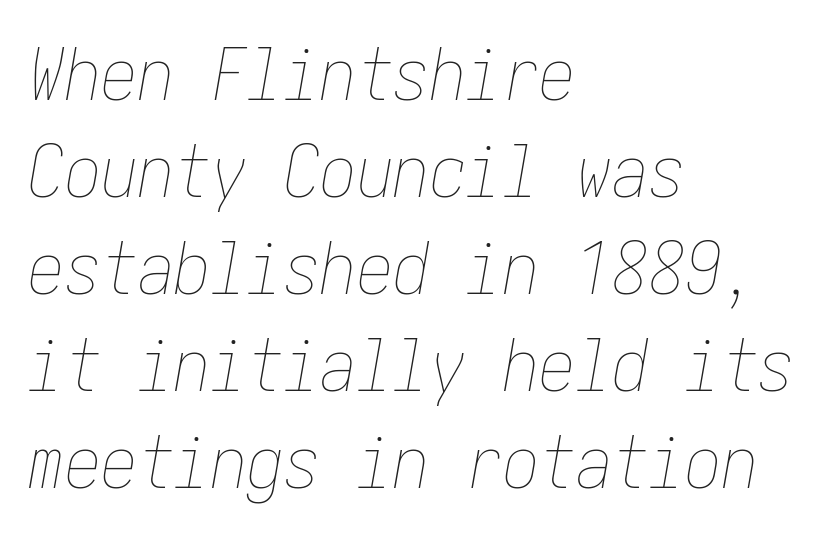
{"italic": "yes", "lean": "right", "slant_degrees": 10, "bold": "no", "weight": "thin", "width": "condensed", "stroke_contrast": "low", "x_height": "medium", "underline": "no", "align": "left", "line_spacing": "normal", "line_spacing_ratio": 1.33, "letter_spacing": "normal", "letter_spacing_em": 0.0, "glyph_px": 73}
